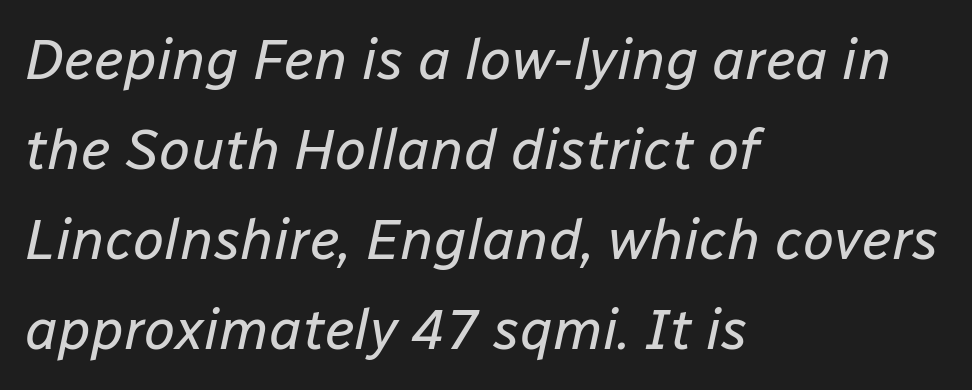
{"italic": "yes", "lean": "right", "slant_degrees": 12, "bold": "no", "weight": "regular", "width": "normal", "stroke_contrast": "low", "x_height": "medium", "monospaced": "no", "underline": "no", "align": "left", "line_spacing": "normal", "line_spacing_ratio": 1.58, "letter_spacing": "normal", "letter_spacing_em": 0.0, "glyph_px": 57}
